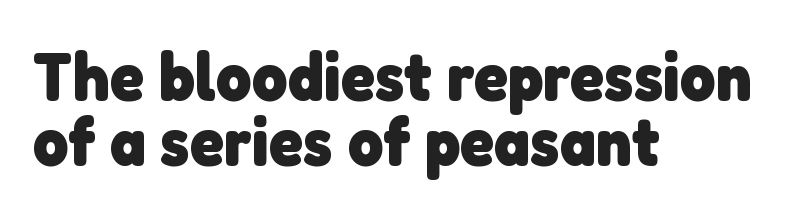
{"serif": "no", "bold": "yes", "weight": "heavy", "width": "normal", "stroke_contrast": "low", "x_height": "medium", "monospaced": "no", "underline": "no", "align": "left", "line_spacing": "tight", "line_spacing_ratio": 0.95, "letter_spacing": "normal", "letter_spacing_em": 0.0, "glyph_px": 68}
